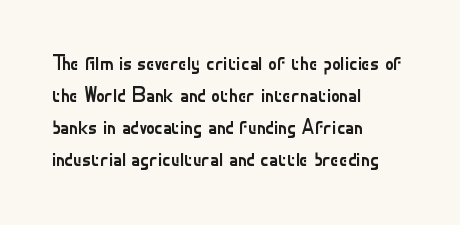
Is the block centered? No — it sits flush against the left margin. Honestly, the row spacing looks completely unremarkable. Check under the words: just untouched page. Ascenders rise straight up at ninety degrees. Nobody touched the tracking dial on this one.
